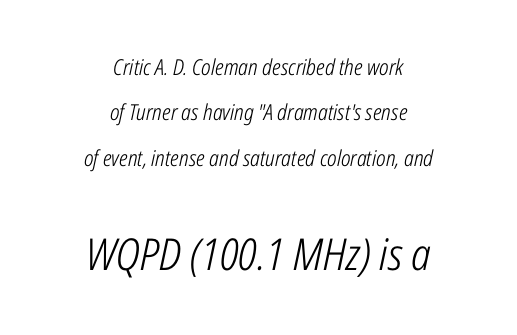
The image shows 44 px light, condensed type, italic (leaning right); set centered, loose line spacing (2.06x), normal letter spacing, not underlined; the second (bottom) block is 2.0x larger; low stroke contrast and a medium x-height.
